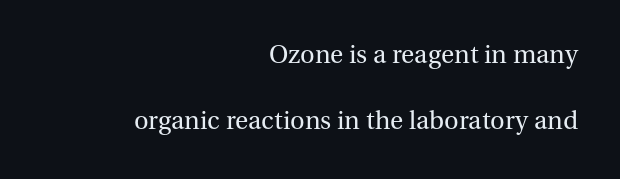
The image shows 27 px text type, upright; set right-aligned, loose line spacing (2.45x), normal letter spacing, not underlined.
